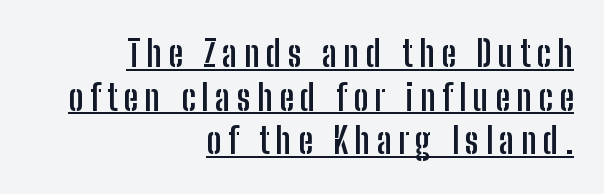
{"serif": "no", "italic": "no", "bold": "yes", "weight": "semibold", "width": "condensed", "stroke_contrast": "low", "x_height": "medium", "monospaced": "no", "underline": "yes", "align": "right", "line_spacing_ratio": 1.21, "glyph_px": 36}
